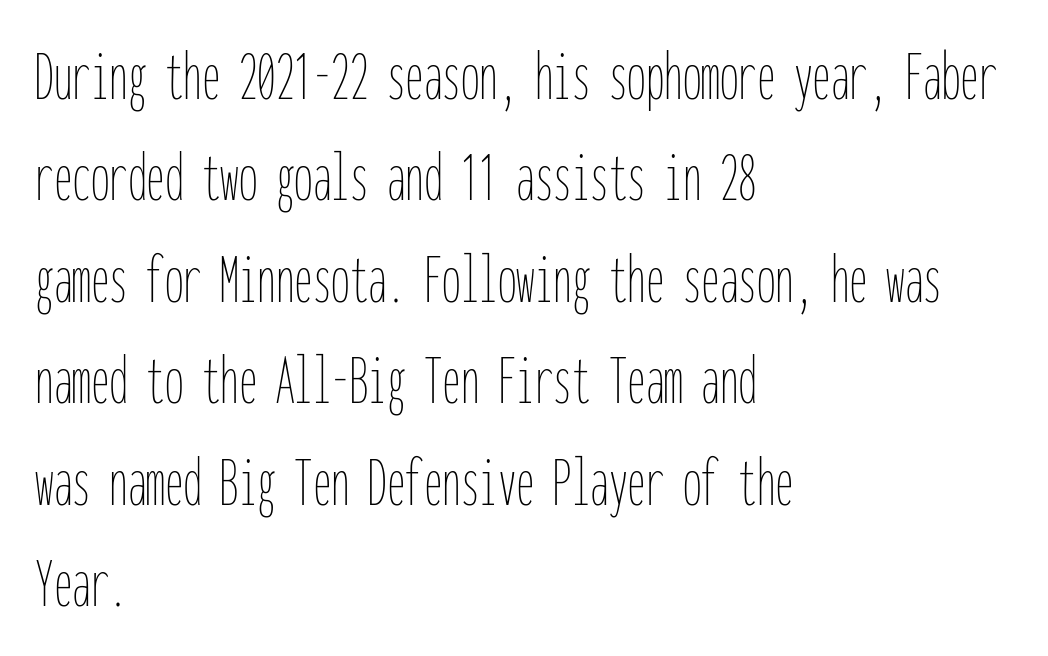
Q: Is the text bold? A: No.
Q: Is the text italic (slanted)? A: No, it is upright.
Q: Is the text underlined? A: No.
Q: How is the paragraph aligned? A: Left-aligned.
Q: Is the spacing between letters normal or unusually wide? A: Normal.
Q: Is the spacing between lines tight, normal or loose? A: Normal.
Q: Width (condensed, normal, or wide)? A: Condensed.
Q: Stroke contrast? A: Low.
Q: x-height? A: Medium.
Q: Monospaced? A: Yes.
